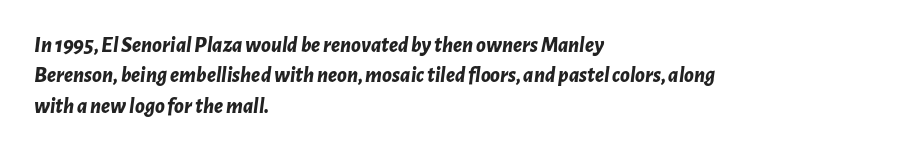
The area under the type is left untouched. No extra tracking has been applied to these lines. Horizontal alignment here is leftward, the default for most running prose. What's the leading like? Ordinary, nothing unusual.
